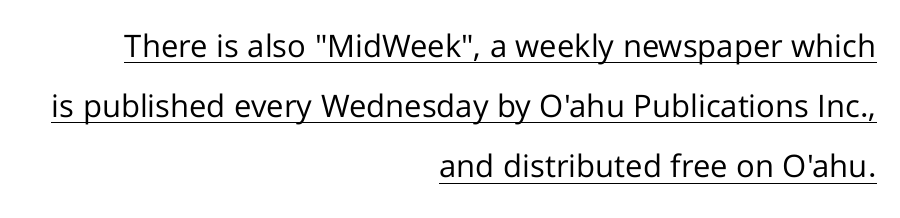
Q: Is the text bold? A: No.
Q: Is the text italic (slanted)? A: No, it is upright.
Q: Is the typeface a serif or a sans-serif typeface? A: Sans-serif.
Q: Is the text underlined? A: Yes.
Q: How is the paragraph aligned? A: Right-aligned.
Q: Is the spacing between letters normal or unusually wide? A: Normal.
Q: Is the spacing between lines tight, normal or loose? A: Loose.
Q: Width (condensed, normal, or wide)? A: Normal.
Q: Stroke contrast? A: Low.
Q: x-height? A: Medium.
Q: Monospaced? A: No.
